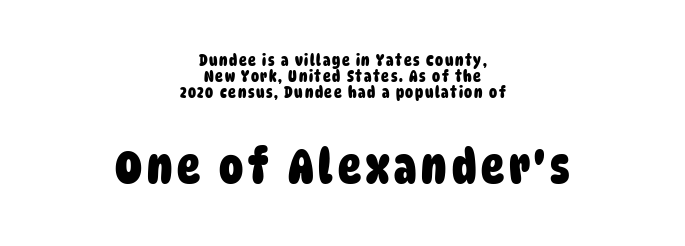
The image shows 48 px heavy, condensed sans-serif type; set centered, tight line spacing (1.01x), not underlined; the second (bottom) block is 3.0x larger; low stroke contrast and a large x-height.
